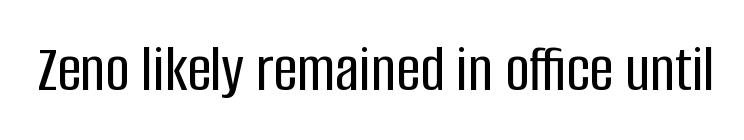
Q: Is the text italic (slanted)? A: No, it is upright.
Q: Is the typeface a serif or a sans-serif typeface? A: Sans-serif.
Q: Is the text underlined? A: No.
Q: Is the spacing between letters normal or unusually wide? A: Normal.
Q: Width (condensed, normal, or wide)? A: Condensed.
Q: Stroke contrast? A: Low.
Q: x-height? A: Large.
Q: Monospaced? A: No.
